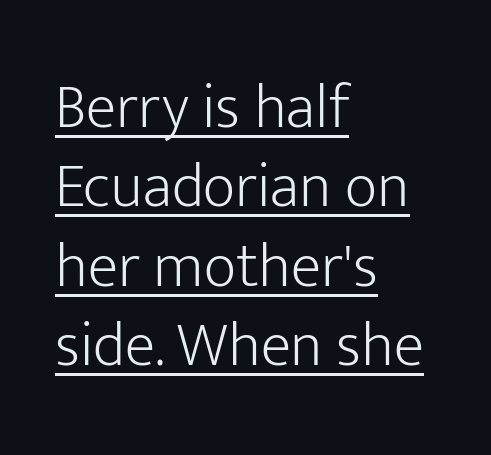
The image shows 63 px light sans-serif type, upright; set left-aligned, normal line spacing (1.26x), normal letter spacing, underlined; low stroke contrast and a medium x-height.
